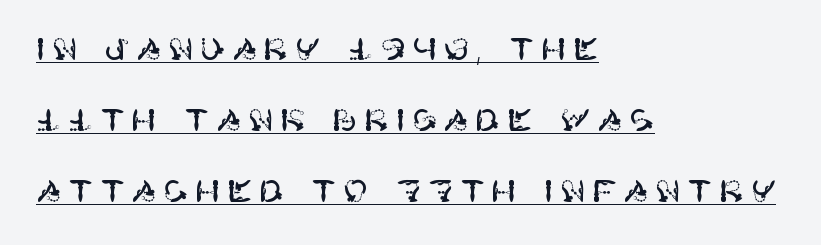
Q: Is the text italic (slanted)? A: No, it is upright.
Q: Is the typeface a serif or a sans-serif typeface? A: Sans-serif.
Q: Is the text underlined? A: Yes.
Q: How is the paragraph aligned? A: Left-aligned.
Q: Is the spacing between letters normal or unusually wide? A: Unusually wide.
Q: Is the spacing between lines tight, normal or loose? A: Loose.
Q: Width (condensed, normal, or wide)? A: Normal.
Q: Stroke contrast? A: High.
Q: x-height? A: Large.
